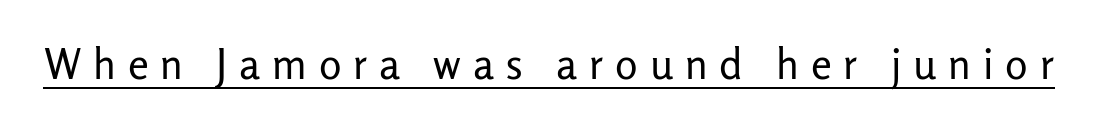
The image shows 42 px regular-weight sans-serif type, upright; set unusually wide letter spacing (+0.28 em), underlined; low stroke contrast and a medium x-height.
